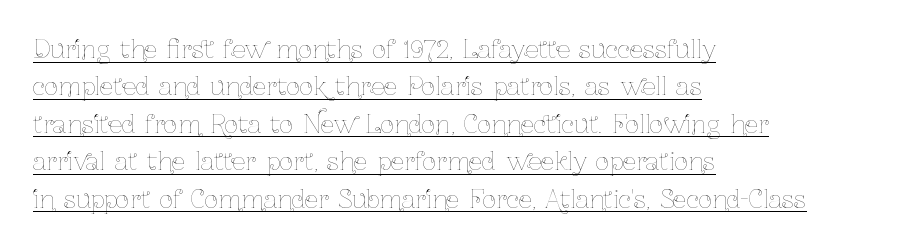
The image shows 24 px text type, upright; set left-aligned, normal line spacing (1.56x), normal letter spacing, underlined.
